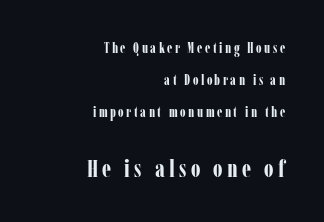
{"italic": "no", "bold": "yes", "underline": "no", "align": "right", "line_spacing": "loose", "line_spacing_ratio": 2.27, "larger_block": "second", "size_ratio": 1.71, "glyph_px": 24}
